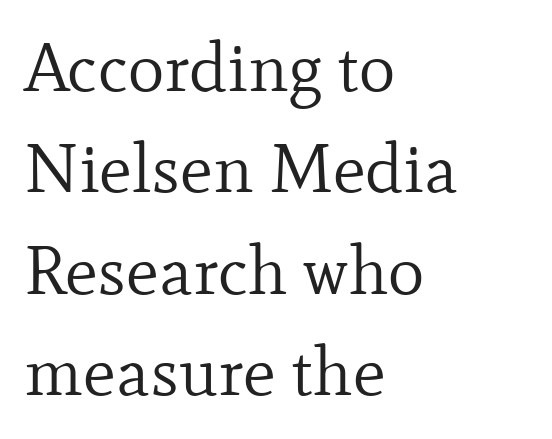
The image shows 69 px regular-weight serif type, upright; set left-aligned, normal line spacing (1.47x), normal letter spacing, not underlined; low stroke contrast and a small x-height.
